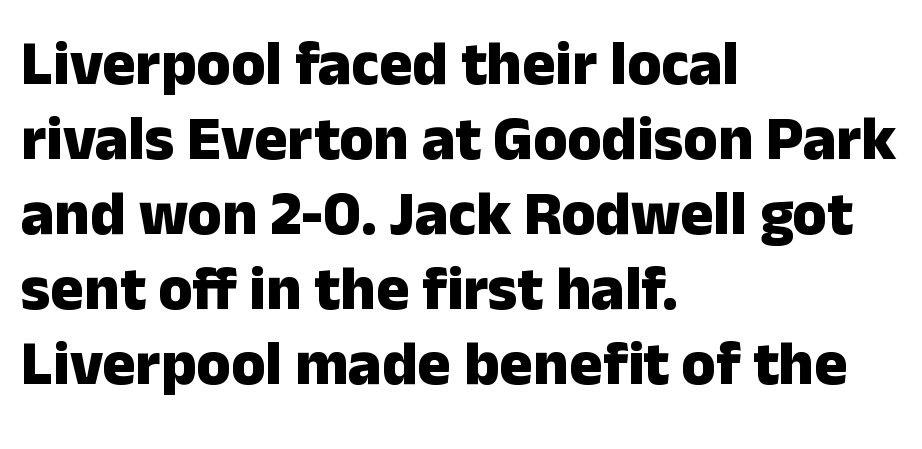
Teacher's note: observe the even left margin — that is flush-left alignment. A bare baseline throughout the passage. Nothing unusual about the tracking: characters are spaced as the font intends. These lines are composed in type without serifs. Summary of weight: heavy, a full bold. The passage shown is typed in a proportional face where columns would drift.
